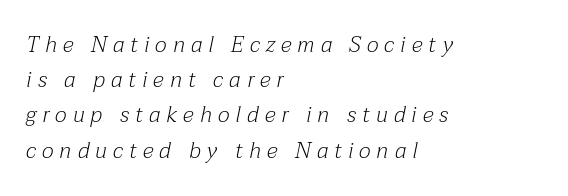
The image shows 22 px text type, italic (leaning right); set left-aligned, normal line spacing (1.6x), unusually wide letter spacing (+0.28 em), not underlined.
